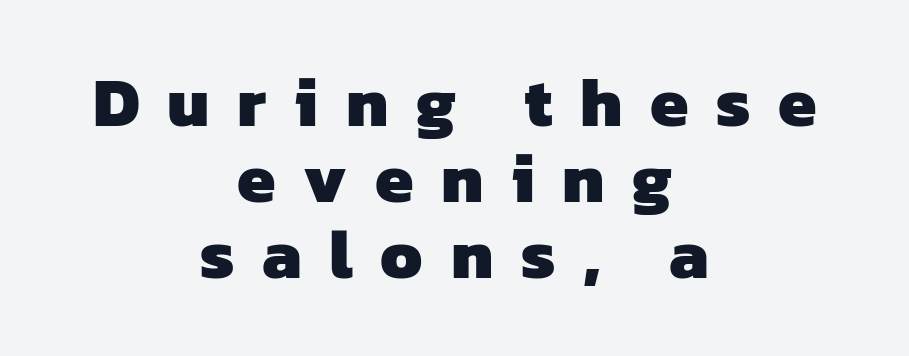
Q: Is the text bold? A: Yes.
Q: Is the typeface a serif or a sans-serif typeface? A: Sans-serif.
Q: Is the text underlined? A: No.
Q: How is the paragraph aligned? A: Centered.
Q: Is the spacing between letters normal or unusually wide? A: Unusually wide.
Q: Is the spacing between lines tight, normal or loose? A: Tight.
Q: Width (condensed, normal, or wide)? A: Normal.
Q: Stroke contrast? A: Low.
Q: x-height? A: Medium.
Q: Monospaced? A: No.
